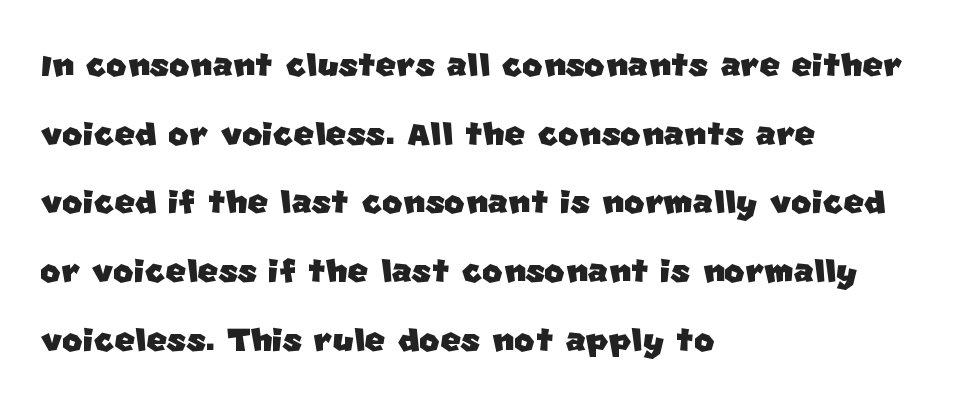
Q: Is the typeface a serif or a sans-serif typeface? A: Sans-serif.
Q: Is the text underlined? A: No.
Q: How is the paragraph aligned? A: Left-aligned.
Q: Is the spacing between letters normal or unusually wide? A: Normal.
Q: Is the spacing between lines tight, normal or loose? A: Normal.
Q: Width (condensed, normal, or wide)? A: Normal.
Q: Stroke contrast? A: Low.
Q: x-height? A: Large.
Q: Monospaced? A: No.
